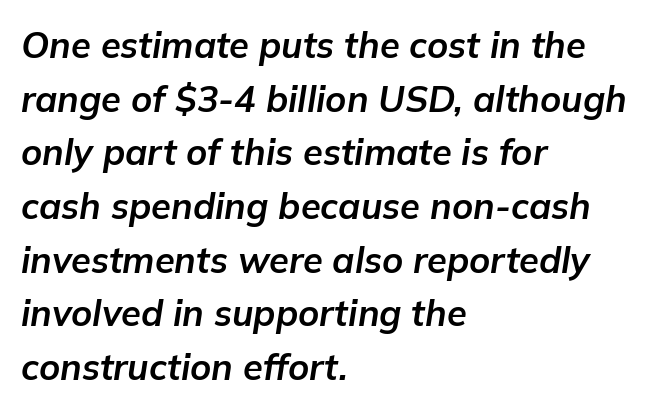
{"italic": "yes", "lean": "right", "slant_degrees": 9, "bold": "yes", "weight": "bold", "width": "normal", "stroke_contrast": "low", "x_height": "medium", "monospaced": "no", "underline": "no", "align": "left", "line_spacing": "normal", "line_spacing_ratio": 1.49, "letter_spacing": "normal", "letter_spacing_em": 0.0, "glyph_px": 36}
